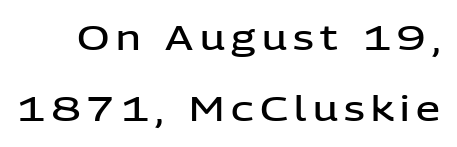
Q: Is the text bold? A: Semi-bold.
Q: Is the text italic (slanted)? A: No, it is upright.
Q: Is the typeface a serif or a sans-serif typeface? A: Sans-serif.
Q: Is the text underlined? A: No.
Q: Is the spacing between lines tight, normal or loose? A: Loose.
Q: Width (condensed, normal, or wide)? A: Normal.
Q: Stroke contrast? A: Low.
Q: x-height? A: Medium.
Q: Monospaced? A: No.
